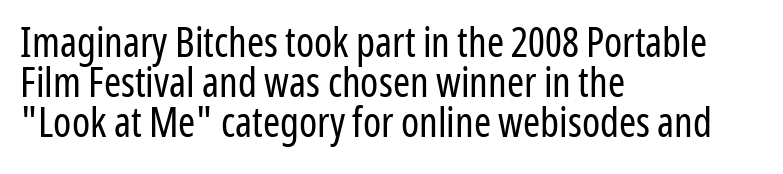
The image shows 41 px regular-weight, condensed sans-serif type, upright; set left-aligned, tight line spacing (0.97x), normal letter spacing, not underlined; low stroke contrast and a medium x-height.
